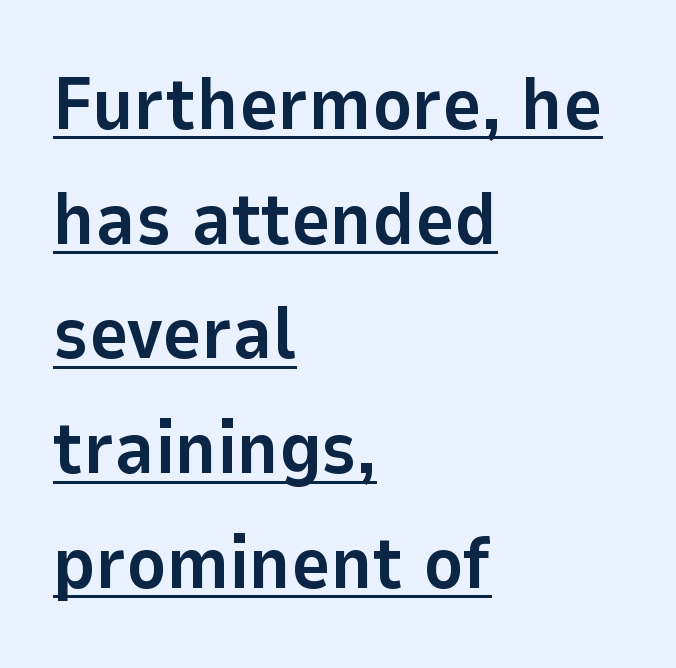
{"serif": "no", "italic": "no", "bold": "yes", "weight": "bold", "width": "normal", "stroke_contrast": "low", "x_height": "medium", "monospaced": "no", "underline": "yes", "align": "left", "line_spacing": "normal", "line_spacing_ratio": 1.53, "letter_spacing": "normal", "letter_spacing_em": 0.0, "glyph_px": 75}
